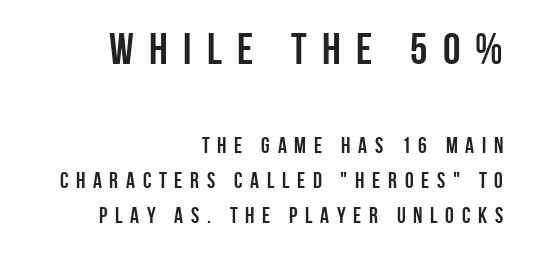
{"serif": "no", "italic": "no", "bold": "yes", "weight": "semibold", "width": "condensed", "stroke_contrast": "low", "x_height": "large", "monospaced": "no", "underline": "no", "align": "right", "line_spacing": "normal", "line_spacing_ratio": 1.59, "letter_spacing": "wide", "letter_spacing_em": 0.35, "larger_block": "first", "size_ratio": 2.0, "glyph_px": 44}
